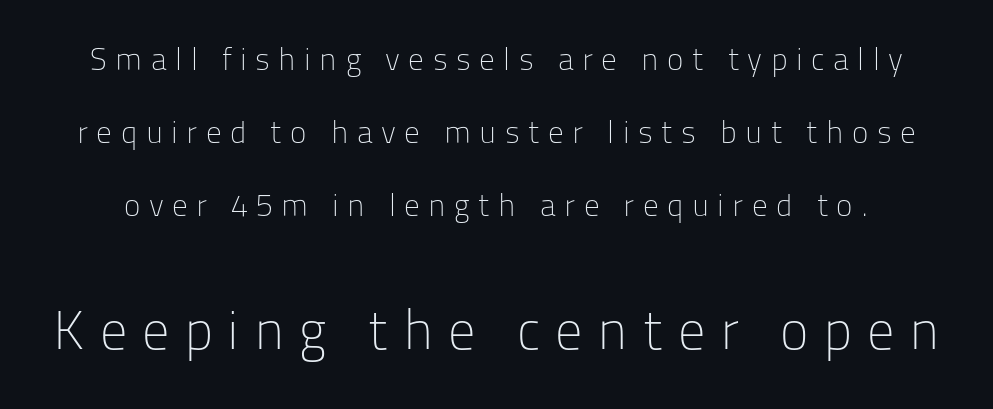
{"serif": "no", "italic": "no", "bold": "no", "weight": "light", "width": "normal", "stroke_contrast": "low", "x_height": "medium", "monospaced": "no", "underline": "no", "line_spacing": "loose", "line_spacing_ratio": 2.35, "letter_spacing": "wide", "letter_spacing_em": 0.27, "larger_block": "second", "size_ratio": 1.74, "glyph_px": 54}
